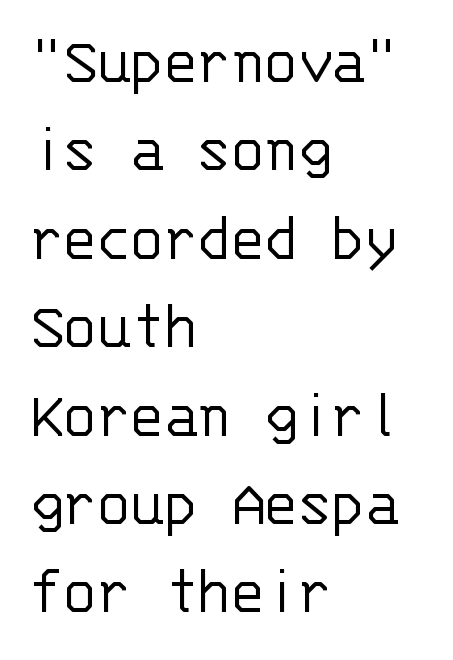
The image shows 68 px light sans-serif type, upright, monospaced; set left-aligned, normal line spacing (1.3x), normal letter spacing, not underlined; low stroke contrast and a large x-height.
